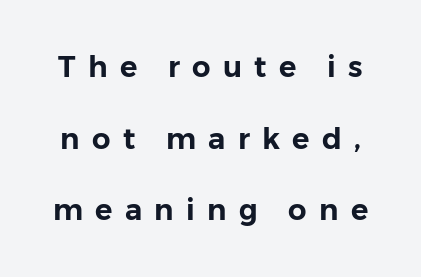
Q: Is the text italic (slanted)? A: No, it is upright.
Q: Is the typeface a serif or a sans-serif typeface? A: Sans-serif.
Q: Is the text underlined? A: No.
Q: Is the spacing between letters normal or unusually wide? A: Unusually wide.
Q: Is the spacing between lines tight, normal or loose? A: Loose.
Q: Width (condensed, normal, or wide)? A: Normal.
Q: Stroke contrast? A: Low.
Q: x-height? A: Medium.
Q: Monospaced? A: No.
